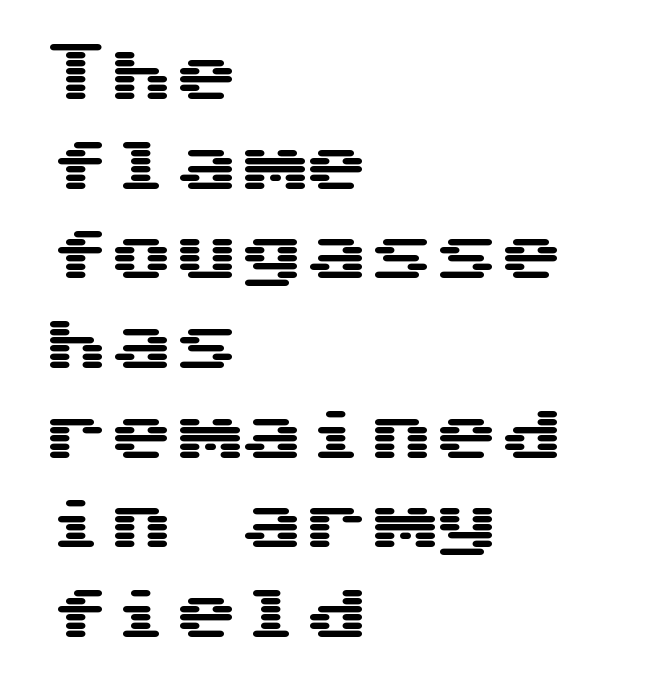
The image shows 65 px wide sans-serif type, upright; set left-aligned, normal line spacing (1.38x), normal letter spacing, not underlined; medium stroke contrast and a medium x-height.
